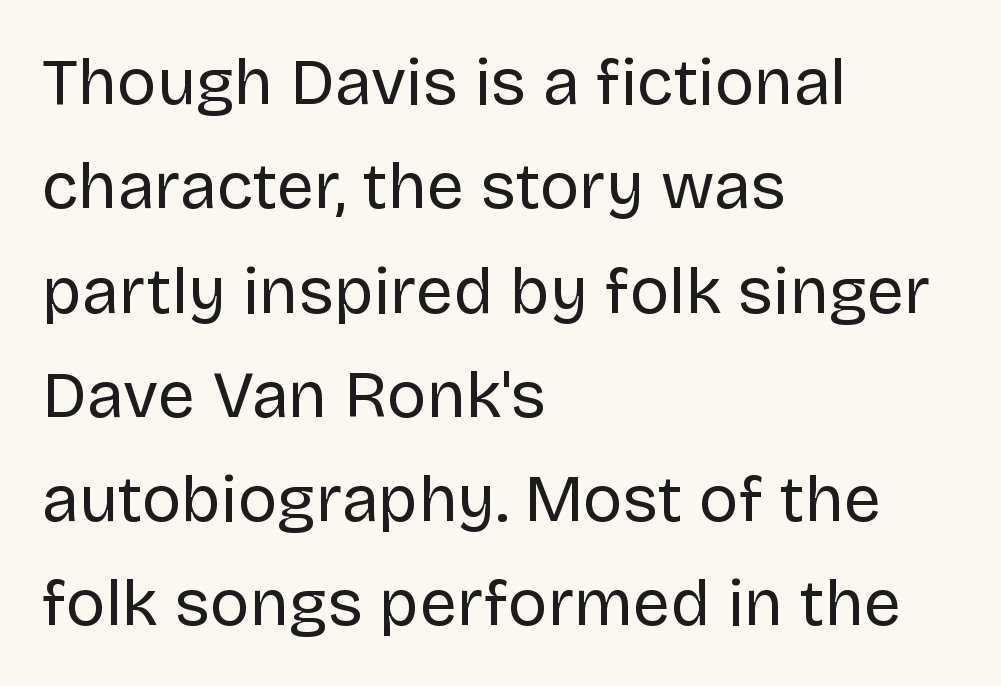
Q: Is the text bold? A: No.
Q: Is the text italic (slanted)? A: No, it is upright.
Q: Is the typeface a serif or a sans-serif typeface? A: Sans-serif.
Q: Is the text underlined? A: No.
Q: How is the paragraph aligned? A: Left-aligned.
Q: Is the spacing between letters normal or unusually wide? A: Normal.
Q: Is the spacing between lines tight, normal or loose? A: Normal.
Q: Width (condensed, normal, or wide)? A: Normal.
Q: Stroke contrast? A: Low.
Q: x-height? A: Large.
Q: Monospaced? A: No.
